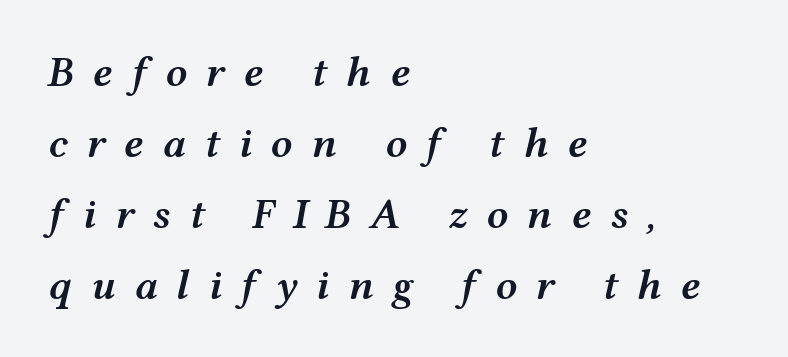
The letters advance in unequal steps, a hallmark of proportional type. Letter spacing: wide. Visually the block forms a straight wall on the left and a jagged coastline on the right. This block has exactly the height ordinary leading produces. The space directly below the letters is spotless. Caption: semibold face, moderately heavy strokes.
